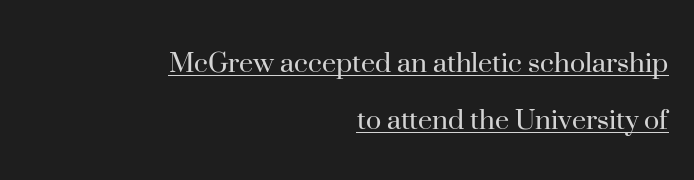
The glyphs in this specimen are seriffed. Words appear dense and cohesive because spacing is normal. Varying glyph widths throughout — classic text-font behaviour. Stems and bowls with no extra thickness — not bold.
